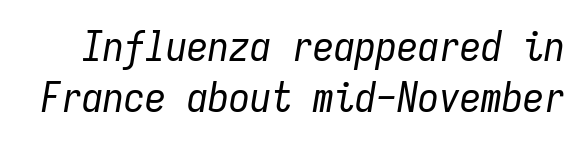
The image shows 42 px regular-weight, condensed type, italic (leaning right), monospaced; set line spacing 1.22x, normal letter spacing, not underlined; low stroke contrast and a medium x-height.
